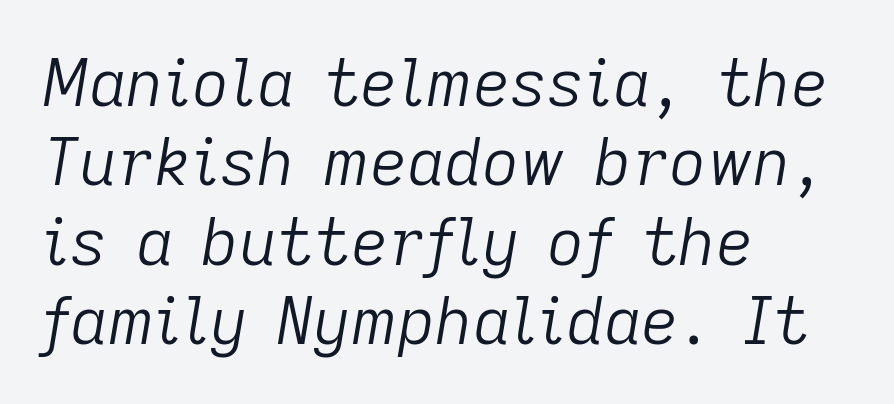
Q: Is the text bold? A: No.
Q: Is the text italic (slanted)? A: Yes, it leans right by about 9 degrees.
Q: Is the text underlined? A: No.
Q: How is the paragraph aligned? A: Left-aligned.
Q: Is the spacing between letters normal or unusually wide? A: Normal.
Q: Width (condensed, normal, or wide)? A: Normal.
Q: Stroke contrast? A: Low.
Q: x-height? A: Medium.
Q: Monospaced? A: No.
